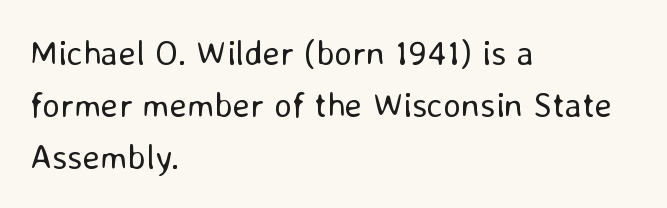
The image shows 35 px regular-weight sans-serif type, upright; set left-aligned, normal line spacing (1.48x), normal letter spacing, not underlined; low stroke contrast and a medium x-height.
